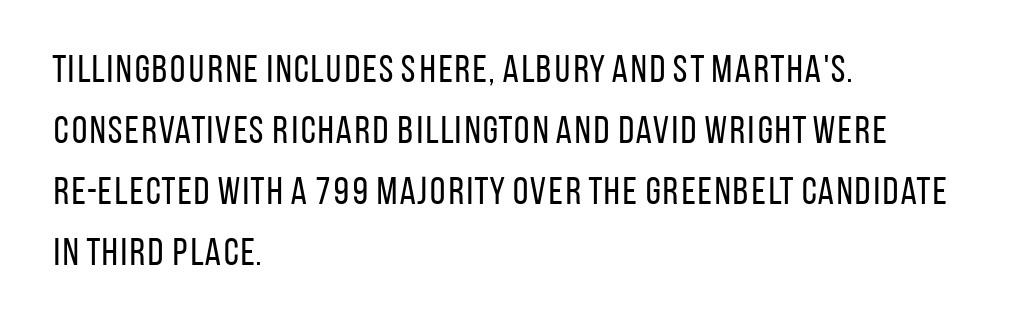
{"serif": "no", "italic": "no", "bold": "no", "weight": "regular", "width": "condensed", "stroke_contrast": "low", "x_height": "large", "monospaced": "no", "underline": "no", "align": "left", "line_spacing": "normal", "line_spacing_ratio": 1.56, "letter_spacing": "normal", "letter_spacing_em": 0.0, "glyph_px": 39}
